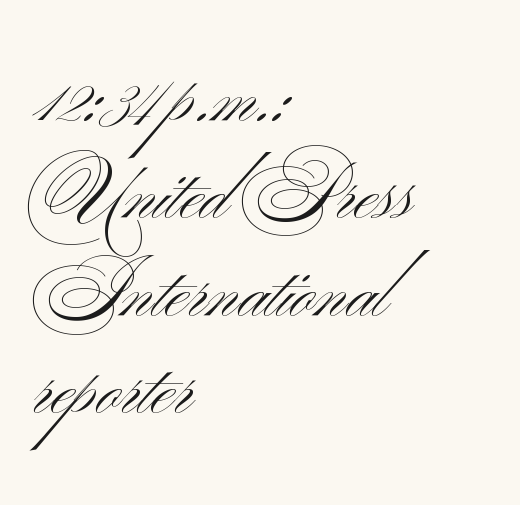
Q: Is the text bold? A: No.
Q: Is the typeface a serif or a sans-serif typeface? A: Sans-serif.
Q: Is the text underlined? A: No.
Q: How is the paragraph aligned? A: Left-aligned.
Q: Is the spacing between letters normal or unusually wide? A: Normal.
Q: Is the spacing between lines tight, normal or loose? A: Normal.
Q: Width (condensed, normal, or wide)? A: Wide.
Q: Stroke contrast? A: Medium.
Q: x-height? A: Small.
Q: Monospaced? A: No.
